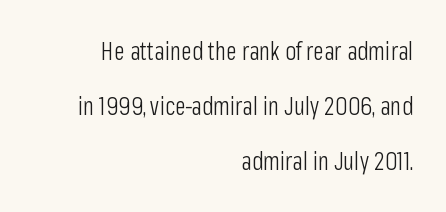
Q: Is the text bold? A: No.
Q: Is the text italic (slanted)? A: No, it is upright.
Q: Is the text underlined? A: No.
Q: How is the paragraph aligned? A: Right-aligned.
Q: Is the spacing between letters normal or unusually wide? A: Normal.
Q: Is the spacing between lines tight, normal or loose? A: Loose.
